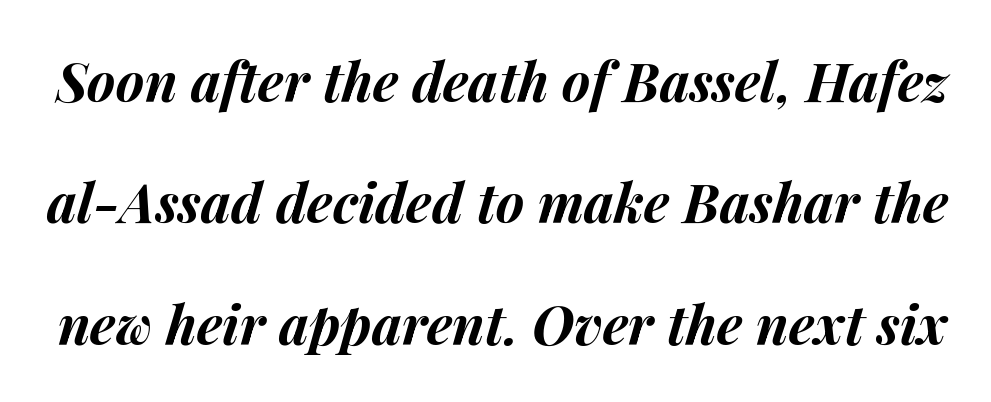
The image shows 54 px bold type, italic (leaning right); set loose line spacing (2.25x), normal letter spacing, not underlined; medium stroke contrast and a medium x-height.
